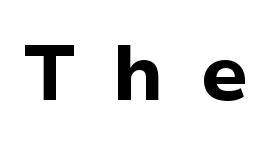
Q: Is the text bold? A: Yes.
Q: Is the text italic (slanted)? A: No, it is upright.
Q: Is the typeface a serif or a sans-serif typeface? A: Sans-serif.
Q: Is the text underlined? A: No.
Q: Is the spacing between letters normal or unusually wide? A: Unusually wide.
Q: Width (condensed, normal, or wide)? A: Normal.
Q: Stroke contrast? A: Low.
Q: x-height? A: Medium.
Q: Monospaced? A: No.
